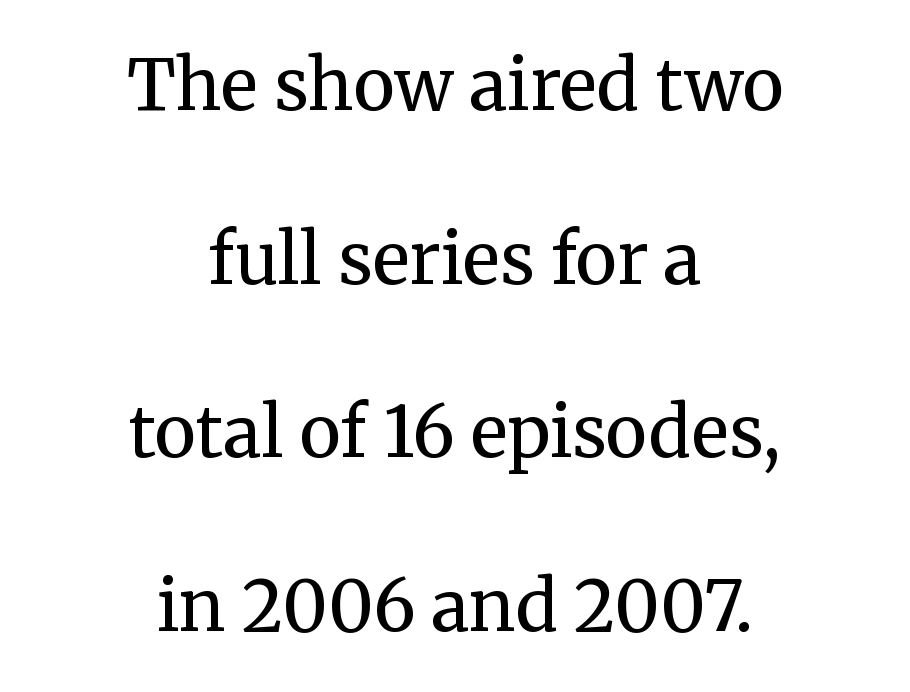
{"serif": "yes", "italic": "no", "bold": "no", "weight": "regular", "width": "normal", "stroke_contrast": "medium", "x_height": "medium", "monospaced": "no", "underline": "no", "align": "center", "line_spacing": "loose", "line_spacing_ratio": 2.48, "letter_spacing": "normal", "letter_spacing_em": 0.0, "glyph_px": 70}
